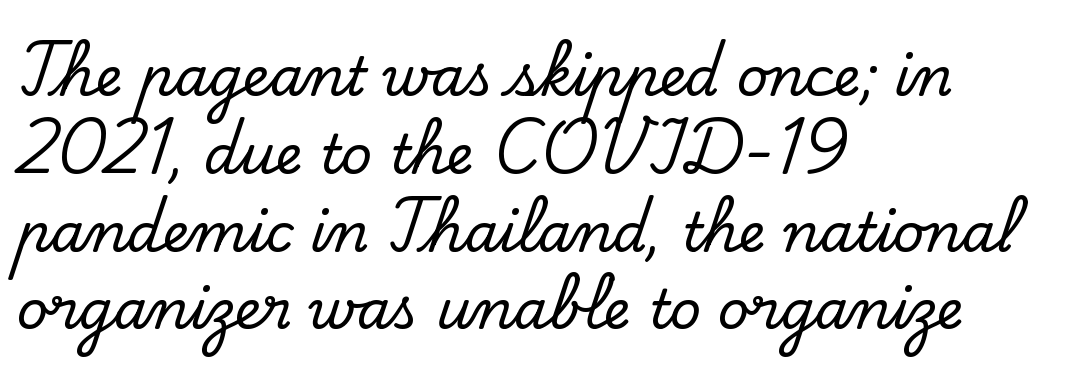
Visually the block forms a straight wall on the left and a jagged coastline on the right. Leading: standard. Spacing verdict: proportional, widths tailored to each character. You could call the tracking neutral — neither tight nor loose. The foot of each line stays bare and open.
